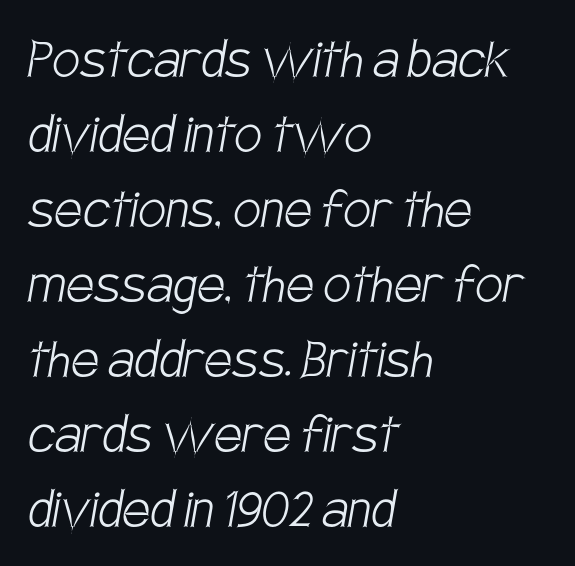
Q: Is the text bold? A: No.
Q: Is the typeface a serif or a sans-serif typeface? A: Sans-serif.
Q: Is the text underlined? A: No.
Q: How is the paragraph aligned? A: Left-aligned.
Q: Is the spacing between letters normal or unusually wide? A: Normal.
Q: Width (condensed, normal, or wide)? A: Condensed.
Q: Stroke contrast? A: Low.
Q: x-height? A: Large.
Q: Monospaced? A: No.
